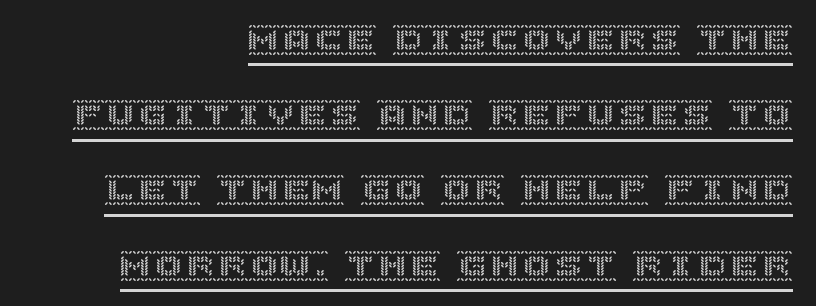
{"italic": "no", "width": "normal", "x_height": "large", "underline": "yes", "align": "right", "line_spacing": "loose", "line_spacing_ratio": 2.35, "letter_spacing": "normal", "letter_spacing_em": 0.0, "glyph_px": 32}
